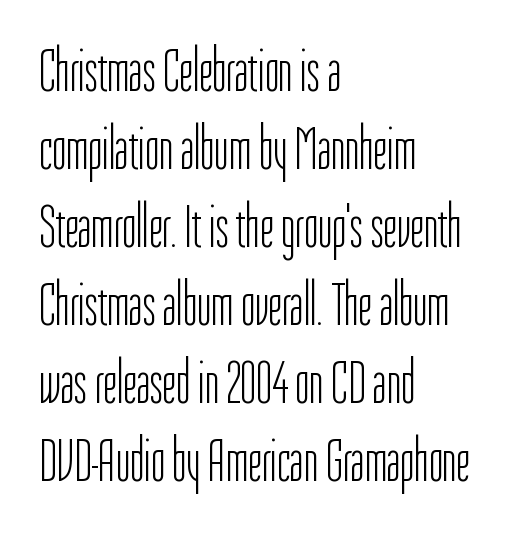
Q: Is the text bold? A: No.
Q: Is the text italic (slanted)? A: No, it is upright.
Q: Is the typeface a serif or a sans-serif typeface? A: Sans-serif.
Q: Is the text underlined? A: No.
Q: How is the paragraph aligned? A: Left-aligned.
Q: Is the spacing between letters normal or unusually wide? A: Normal.
Q: Is the spacing between lines tight, normal or loose? A: Normal.
Q: Width (condensed, normal, or wide)? A: Condensed.
Q: Stroke contrast? A: Low.
Q: x-height? A: Medium.
Q: Monospaced? A: No.
